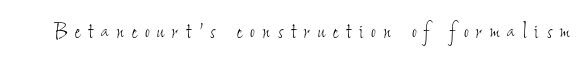
{"bold": "no", "underline": "no", "letter_spacing": "wide", "letter_spacing_em": 0.31, "glyph_px": 26}
